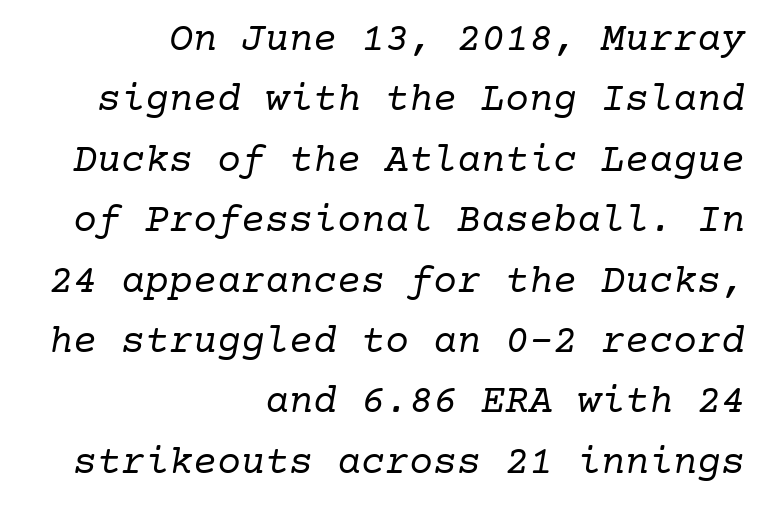
The image shows 40 px regular-weight serif type, italic (leaning right); set right-aligned, normal line spacing (1.51x), normal letter spacing, not underlined; low stroke contrast and a medium x-height.
